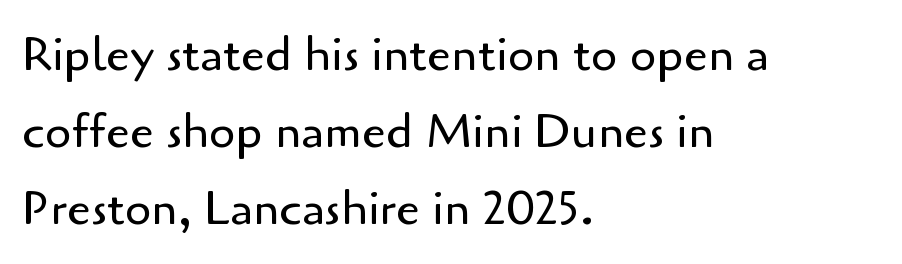
The image shows 48 px regular-weight sans-serif type, upright; set left-aligned, normal line spacing (1.6x), normal letter spacing, not underlined; low stroke contrast and a small x-height.
